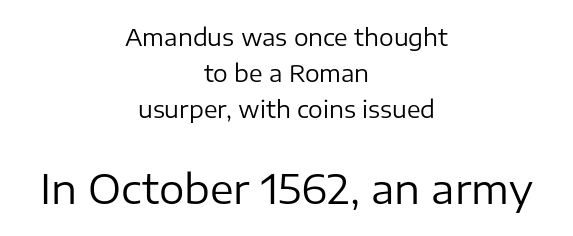
Q: Is the text bold? A: No.
Q: Is the text italic (slanted)? A: No, it is upright.
Q: Is the typeface a serif or a sans-serif typeface? A: Sans-serif.
Q: Is the text underlined? A: No.
Q: How is the paragraph aligned? A: Centered.
Q: Is the spacing between letters normal or unusually wide? A: Normal.
Q: Is the spacing between lines tight, normal or loose? A: Normal.
Q: Which block of text is set in a larger size, the first (top) or the second (bottom)? A: The second (bottom) one.
Q: Width (condensed, normal, or wide)? A: Normal.
Q: Stroke contrast? A: Low.
Q: x-height? A: Medium.
Q: Monospaced? A: No.
